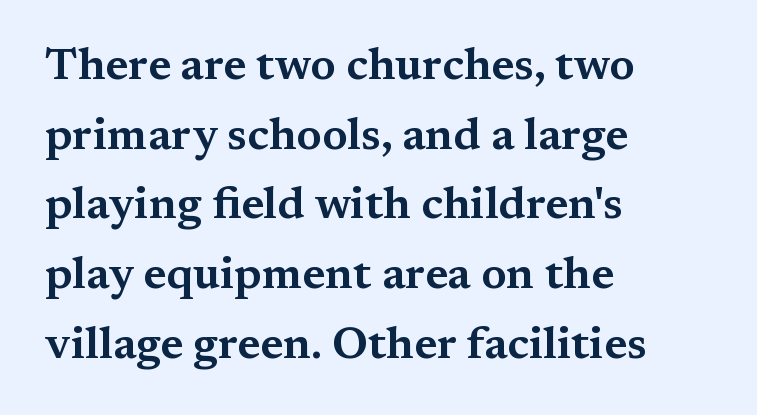
The image shows 45 px wide serif type, upright; set left-aligned, normal line spacing (1.55x), normal letter spacing, not underlined; medium stroke contrast and a medium x-height.
